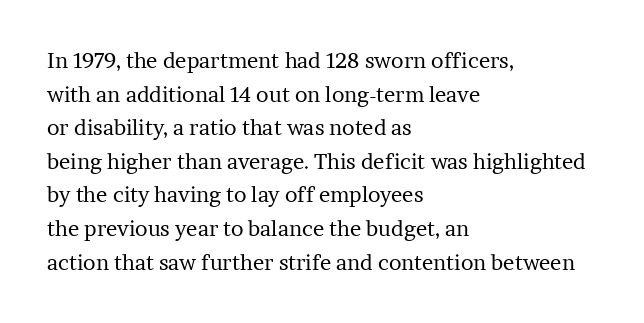
The image shows 21 px text type, upright; set left-aligned, normal line spacing (1.6x), normal letter spacing, not underlined.
